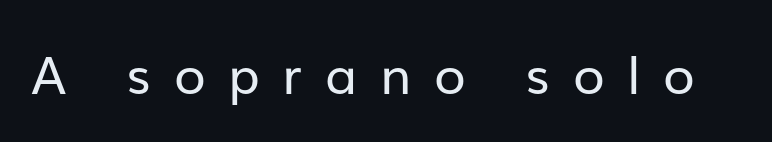
The gaps between neighbouring characters are conspicuously large. Is this a fixed-width face? No — the glyphs have proportional, varying widths. Check the space under the baseline: it is left empty. Ink coverage per letter is moderate at most. Vertical strokes here are truly vertical.
